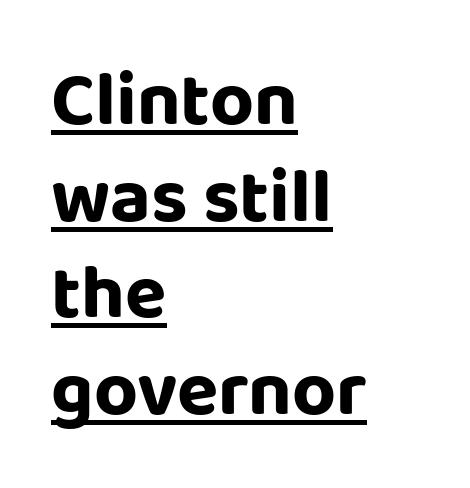
Notice how the stems are strictly vertical — no italics here. No extra tracking has been applied to these lines. In terms of leading, this rendering sits right in the middle. Teacher's note: observe the even left margin — that is flush-left alignment. The rendering uses the underline text-decoration.
